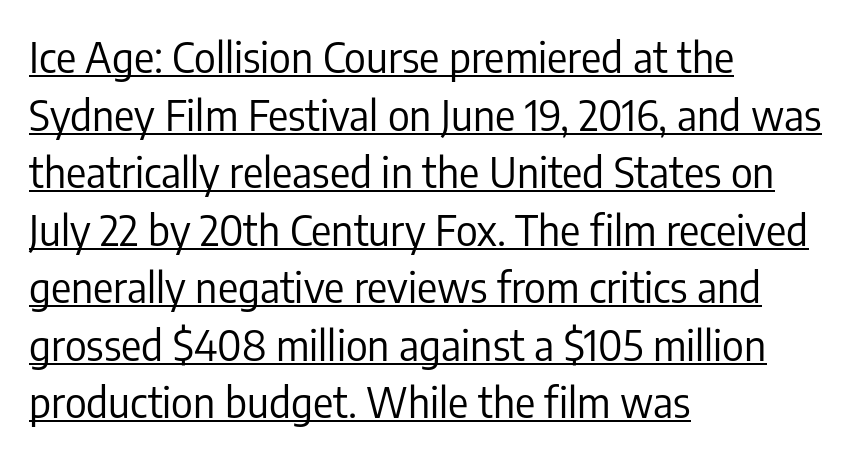
Posture: straight, roman, zero tilt. Descenders here cross a horizontal rule under the line. The passage shown is typed in a proportional face where columns would drift. Nothing unusual about the tracking: characters are spaced as the font intends. Where is the straight margin? On the left.
